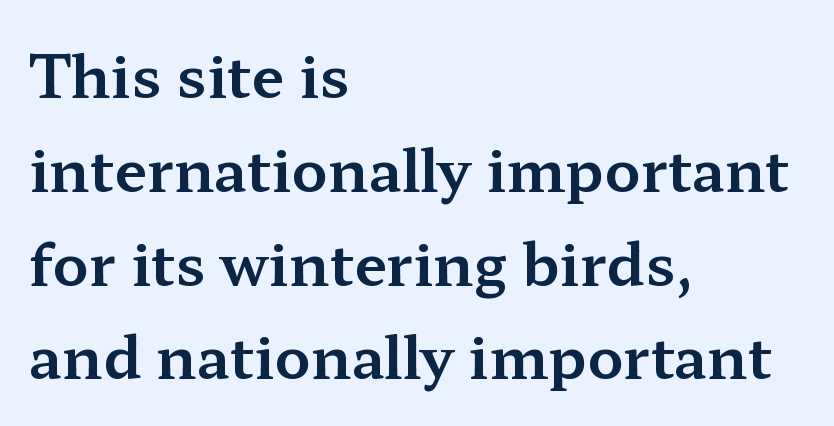
The image shows 59 px wide serif type, upright; set left-aligned, normal line spacing (1.59x), normal letter spacing, not underlined; medium stroke contrast and a medium x-height.
